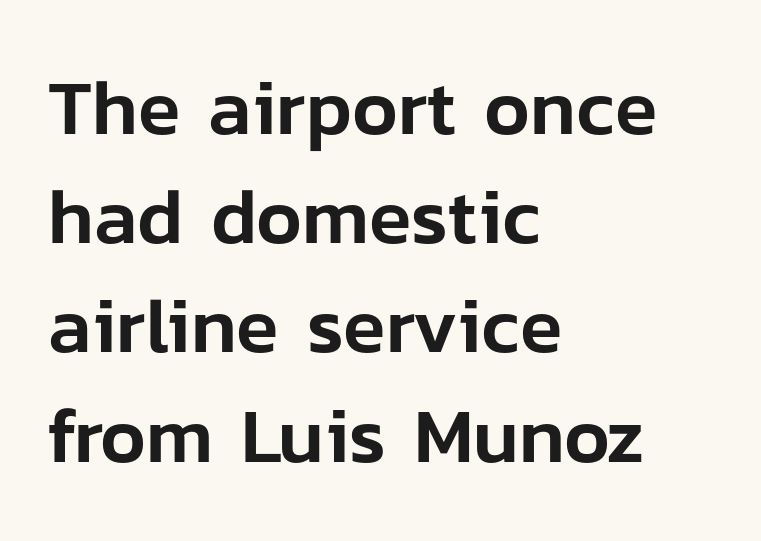
The image shows 78 px sans-serif type, upright; set left-aligned, normal line spacing (1.4x), normal letter spacing, not underlined; low stroke contrast and a medium x-height.
